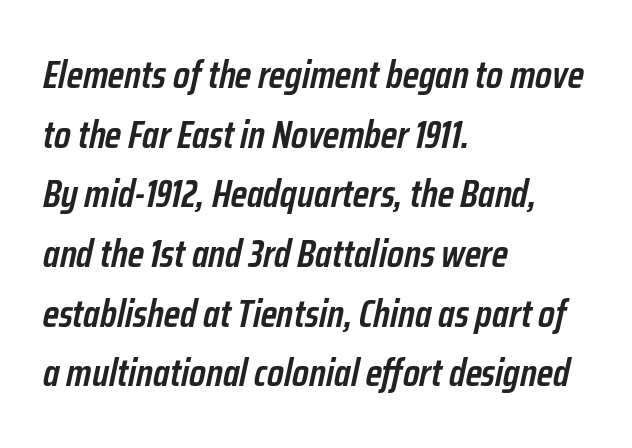
Q: Is the text bold? A: Semi-bold.
Q: Is the text italic (slanted)? A: Yes, it leans right by about 12 degrees.
Q: Is the text underlined? A: No.
Q: How is the paragraph aligned? A: Left-aligned.
Q: Is the spacing between letters normal or unusually wide? A: Normal.
Q: Is the spacing between lines tight, normal or loose? A: Normal.
Q: Width (condensed, normal, or wide)? A: Condensed.
Q: Stroke contrast? A: Low.
Q: x-height? A: Medium.
Q: Monospaced? A: No.
